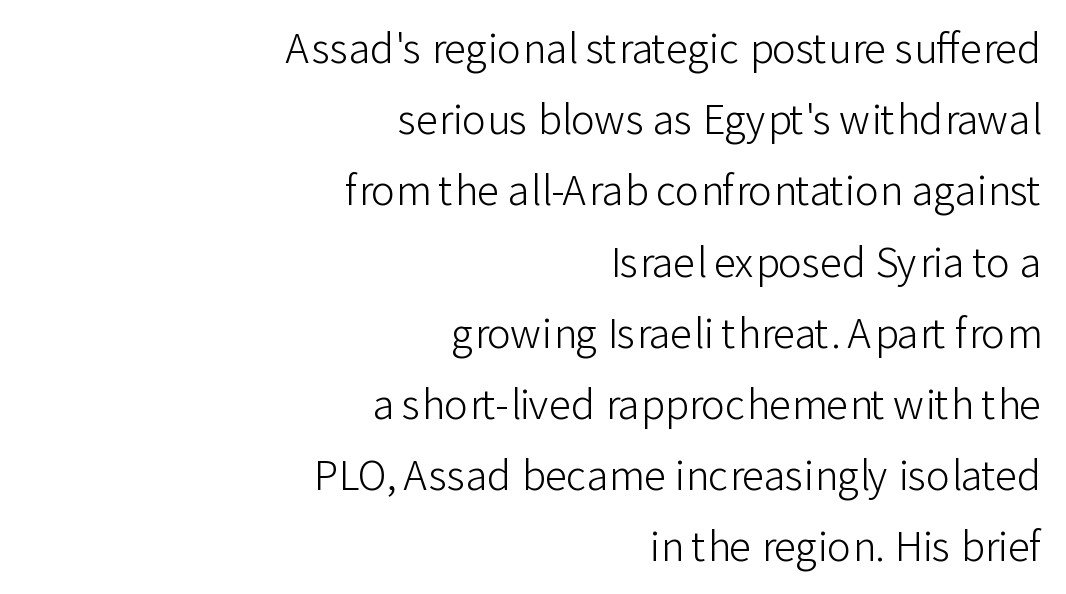
The space directly below the letters is spotless. The letterforms sit shoulder to shoulder at normal distance. Upright lettering throughout. This sample uses a sans-serif face.
